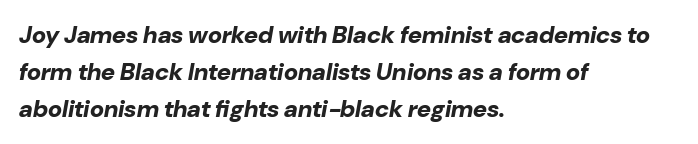
The image shows 24 px bold type, italic (leaning right); set left-aligned, normal line spacing (1.54x), normal letter spacing, not underlined.
